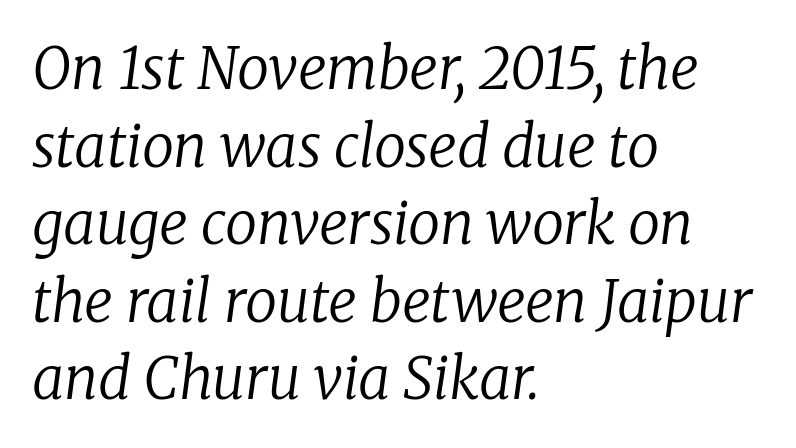
The image shows 57 px regular-weight serif type, italic (leaning right); set left-aligned, normal line spacing (1.36x), normal letter spacing, not underlined; low stroke contrast and a medium x-height.
